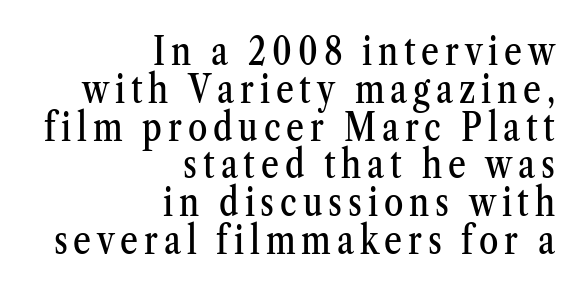
Q: Is the text italic (slanted)? A: No, it is upright.
Q: Is the typeface a serif or a sans-serif typeface? A: Serif.
Q: Is the text underlined? A: No.
Q: How is the paragraph aligned? A: Right-aligned.
Q: Is the spacing between lines tight, normal or loose? A: Tight.
Q: Width (condensed, normal, or wide)? A: Condensed.
Q: Stroke contrast? A: Medium.
Q: x-height? A: Medium.
Q: Monospaced? A: No.
